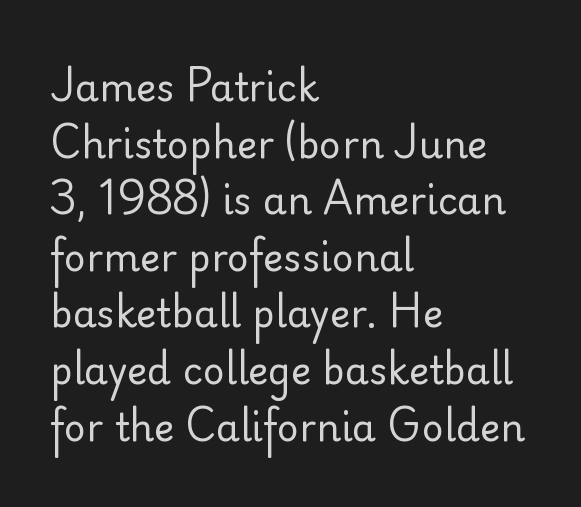
The glyphs in this specimen are sans serif. You could not count columns in this text — the font is proportionally spaced. Letters rest on an invisible, unmarked baseline. The letters stand upright; this is a roman face.
